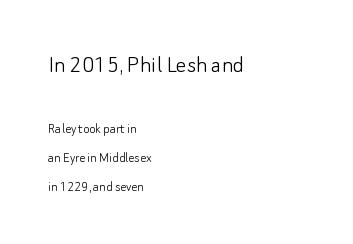
Q: Is the text bold? A: No.
Q: Is the text italic (slanted)? A: No, it is upright.
Q: Is the text underlined? A: No.
Q: How is the paragraph aligned? A: Left-aligned.
Q: Is the spacing between letters normal or unusually wide? A: Normal.
Q: Is the spacing between lines tight, normal or loose? A: Loose.
Q: Which block of text is set in a larger size, the first (top) or the second (bottom)? A: The first (top) one.
